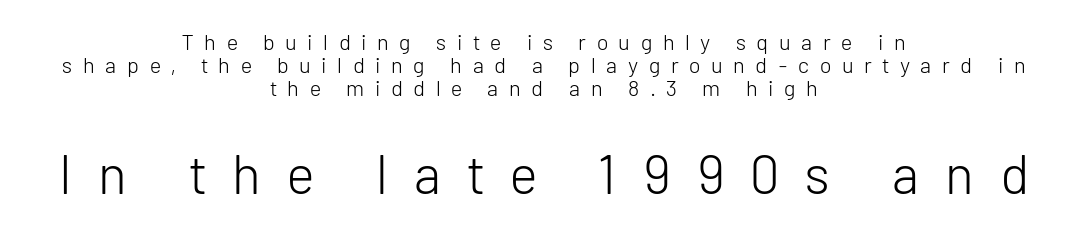
Q: Is the text bold? A: No.
Q: Is the text italic (slanted)? A: No, it is upright.
Q: Is the typeface a serif or a sans-serif typeface? A: Sans-serif.
Q: Is the text underlined? A: No.
Q: How is the paragraph aligned? A: Centered.
Q: Is the spacing between letters normal or unusually wide? A: Unusually wide.
Q: Is the spacing between lines tight, normal or loose? A: Tight.
Q: Which block of text is set in a larger size, the first (top) or the second (bottom)? A: The second (bottom) one.
Q: Width (condensed, normal, or wide)? A: Normal.
Q: Stroke contrast? A: Low.
Q: x-height? A: Medium.
Q: Monospaced? A: No.
